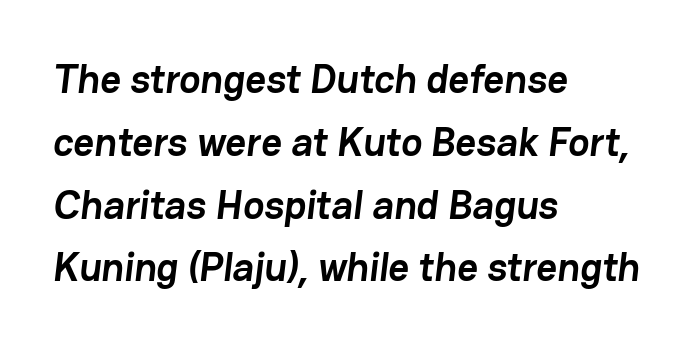
The gap between lines stays unmarked. The paragraph has a hard left edge and a soft right edge. A typesetter would call this zero additional tracking. Varying glyph widths throughout — classic text-font behaviour. A sans-serif font was chosen for this passage.
